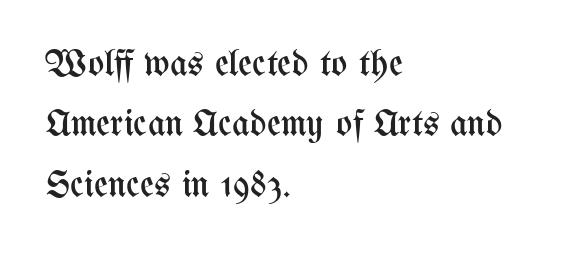
{"italic": "no", "bold": "no", "weight": "regular", "width": "condensed", "stroke_contrast": "medium", "x_height": "medium", "monospaced": "no", "underline": "no", "align": "left", "line_spacing": "normal", "line_spacing_ratio": 1.59, "letter_spacing": "normal", "letter_spacing_em": 0.0, "glyph_px": 38}
